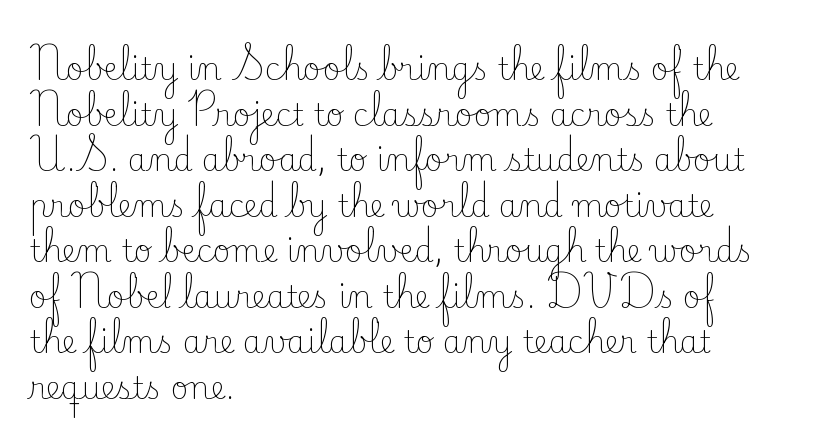
Vertical strokes here are truly vertical. The face used here is seriffed, in the tradition of book romans. Evenly set lines give the paragraph a standard silhouette. A clean baseline with only descenders dipping below it. Inter-character spacing is left at the font's built-in metrics. Ink coverage per letter is moderate at most.
